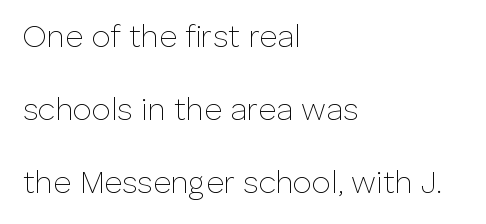
Q: Is the text bold? A: No.
Q: Is the text italic (slanted)? A: No, it is upright.
Q: Is the typeface a serif or a sans-serif typeface? A: Sans-serif.
Q: Is the text underlined? A: No.
Q: How is the paragraph aligned? A: Left-aligned.
Q: Is the spacing between letters normal or unusually wide? A: Normal.
Q: Is the spacing between lines tight, normal or loose? A: Loose.
Q: Width (condensed, normal, or wide)? A: Normal.
Q: Stroke contrast? A: Low.
Q: x-height? A: Medium.
Q: Monospaced? A: No.
